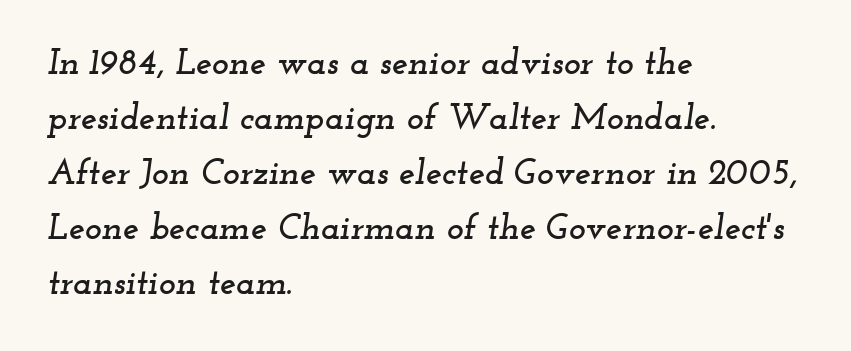
Leading: standard. The text carries the slant typical of an italic or oblique font. Here the designer chose a conventional face with non-uniform glyph widths. Students, note that the glyphs here touch the page at normal intervals. All the whitespace from short lines collects on the right. Nobody drew a line under any word here.
